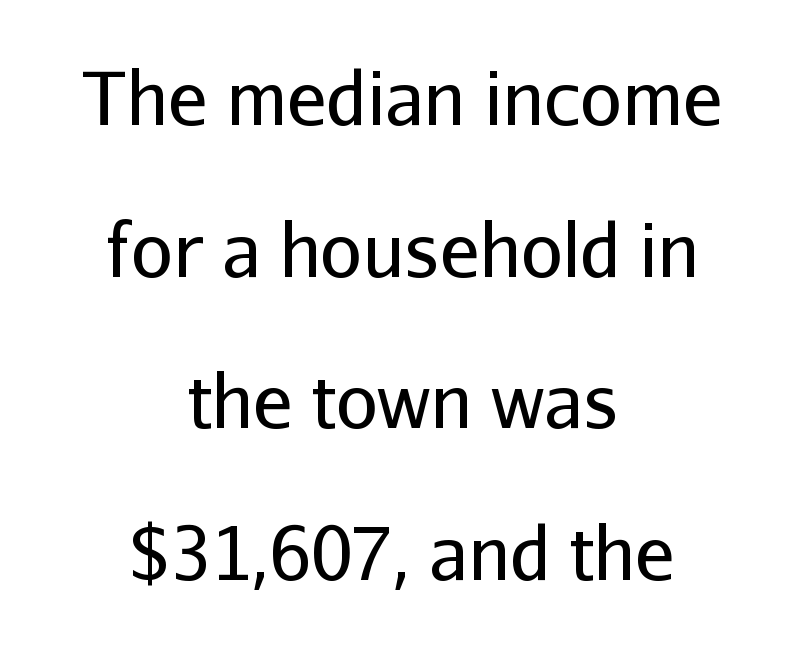
Heft: none added — not bold. Is there much room between lines? Yes — plenty of vertical air separates them. Students, note that the glyphs here touch the page at normal intervals. The rendering positions every line midway between the sides. Beneath every word, the page is bare.
